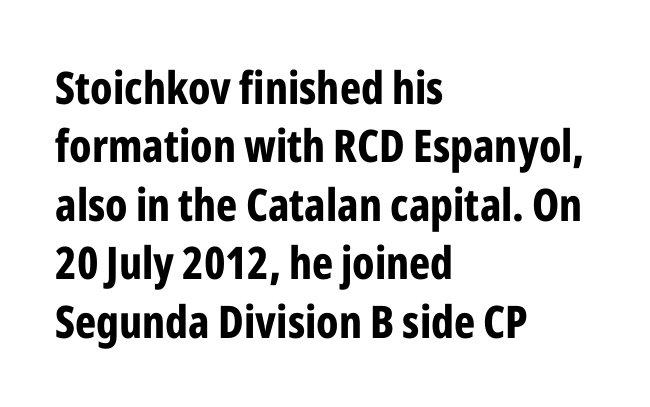
{"serif": "no", "italic": "no", "bold": "yes", "weight": "bold", "width": "condensed", "stroke_contrast": "low", "x_height": "medium", "monospaced": "no", "underline": "no", "align": "left", "line_spacing": "normal", "line_spacing_ratio": 1.3, "letter_spacing": "normal", "letter_spacing_em": 0.0, "glyph_px": 45}
